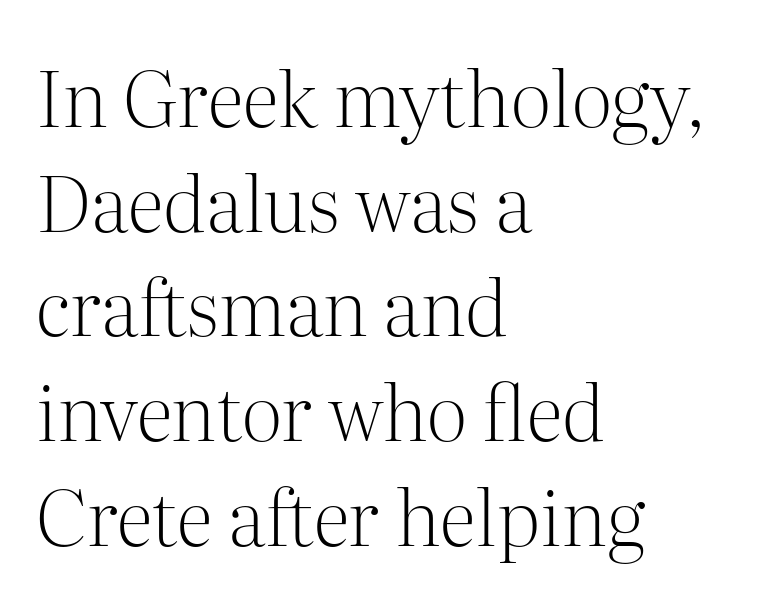
Line starts are locked; line ends wander. Characters remain perfectly vertical along every line. Here the glyphs are tracked normally, forming tight word shapes. The baseline area is clear.
